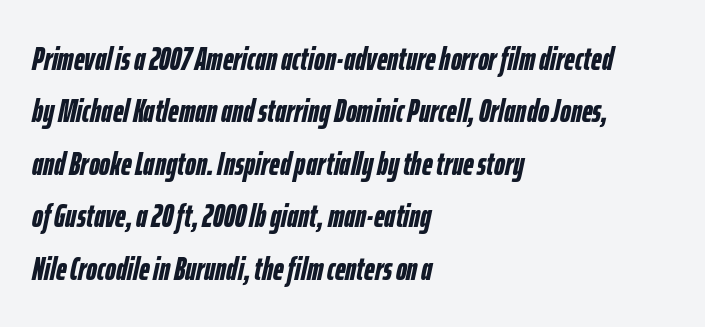
Look at the stroke-to-counter ratio: heavy, a bold. The setting favours the left margin, as ordinary paragraphs usually do. The type is set solid horizontally, with unmodified tracking. Is this a fixed-width face? No — the glyphs have proportional, varying widths. The gap between lines stays unmarked. This block has exactly the height ordinary leading produces.
